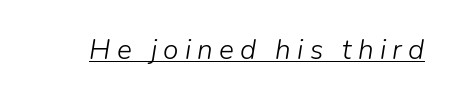
{"italic": "yes", "lean": "right", "slant_degrees": 9, "bold": "no", "weight": "light", "width": "normal", "stroke_contrast": "low", "x_height": "medium", "monospaced": "no", "underline": "yes", "letter_spacing": "wide", "letter_spacing_em": 0.22, "glyph_px": 28}
